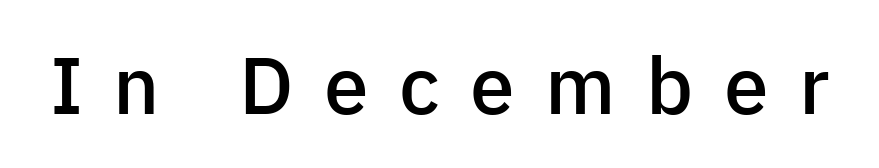
The image shows 80 px semibold sans-serif type, upright; set unusually wide letter spacing (+0.38 em), not underlined; low stroke contrast and a medium x-height.
